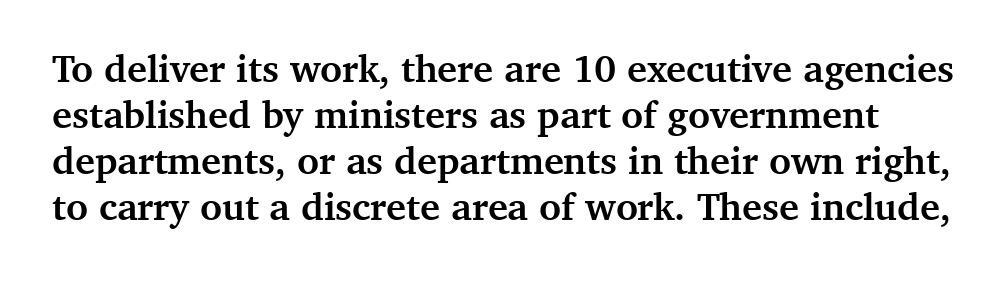
The image shows 38 px semibold serif type, upright; set line spacing 1.21x, normal letter spacing, not underlined; medium stroke contrast and a medium x-height.
